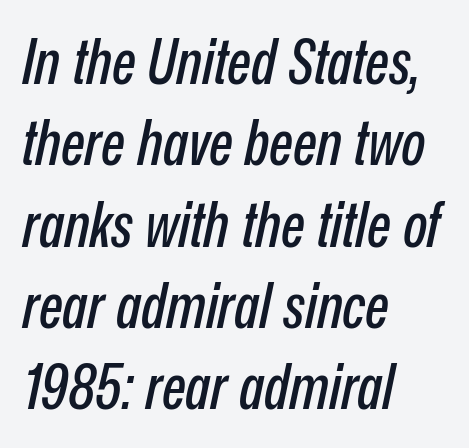
Q: Is the text italic (slanted)? A: Yes, it leans right by about 12 degrees.
Q: Is the text underlined? A: No.
Q: How is the paragraph aligned? A: Left-aligned.
Q: Is the spacing between letters normal or unusually wide? A: Normal.
Q: Is the spacing between lines tight, normal or loose? A: Normal.
Q: Width (condensed, normal, or wide)? A: Condensed.
Q: Stroke contrast? A: Low.
Q: x-height? A: Medium.
Q: Monospaced? A: No.
